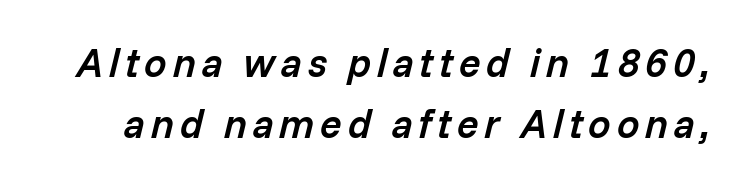
The image shows 40 px semibold type, italic (leaning right); set normal line spacing (1.53x), not underlined; low stroke contrast and a medium x-height.
